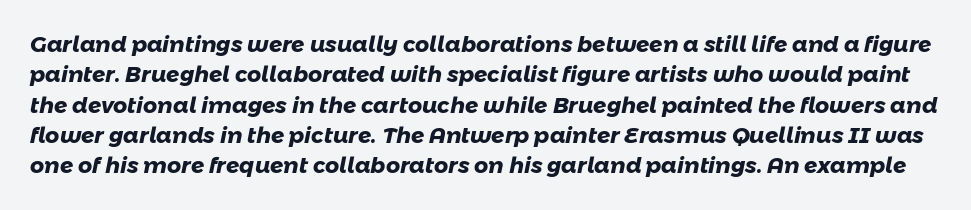
Q: Is the text bold? A: Yes.
Q: Is the text underlined? A: No.
Q: Is the spacing between letters normal or unusually wide? A: Normal.
Q: Is the spacing between lines tight, normal or loose? A: Normal.
